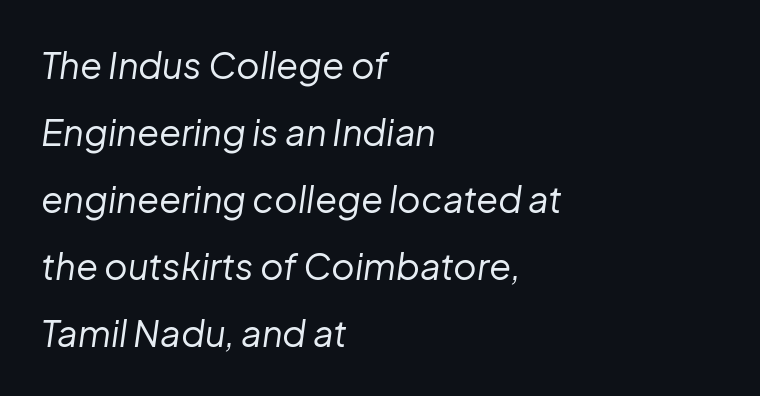
Q: Is the text bold? A: No.
Q: Is the text italic (slanted)? A: Yes, it leans right by about 8 degrees.
Q: Is the text underlined? A: No.
Q: How is the paragraph aligned? A: Left-aligned.
Q: Is the spacing between letters normal or unusually wide? A: Normal.
Q: Width (condensed, normal, or wide)? A: Normal.
Q: Stroke contrast? A: Low.
Q: x-height? A: Medium.
Q: Monospaced? A: No.
